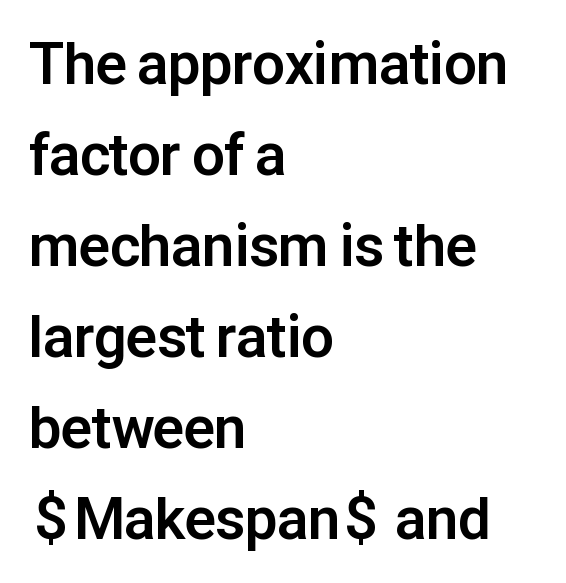
Q: Is the text bold? A: Yes.
Q: Is the text italic (slanted)? A: No, it is upright.
Q: Is the typeface a serif or a sans-serif typeface? A: Sans-serif.
Q: Is the text underlined? A: No.
Q: How is the paragraph aligned? A: Left-aligned.
Q: Is the spacing between letters normal or unusually wide? A: Normal.
Q: Is the spacing between lines tight, normal or loose? A: Normal.
Q: Width (condensed, normal, or wide)? A: Normal.
Q: Stroke contrast? A: Low.
Q: x-height? A: Medium.
Q: Monospaced? A: No.
